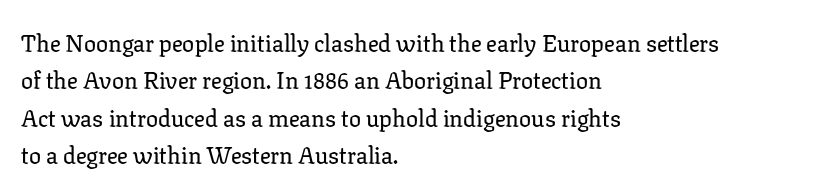
Quick note: interline space is typical. Ordinary non-slanted type is in use. The glyphs are unaccompanied by any horizontal stroke below them. The setting favours the left margin, as ordinary paragraphs usually do.
